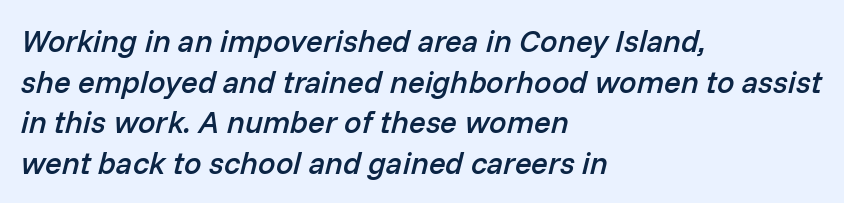
These lines carry some extra weight — a demibold, not a full bold. Spacing between characters is what you'd get straight out of the box. The lines sit at an ordinary, default distance from one another. Just letters on the line, the space beneath them empty. Teacher's note: observe the even left margin — that is flush-left alignment. Looks like regular typesetting: each glyph gets only the width it needs.
